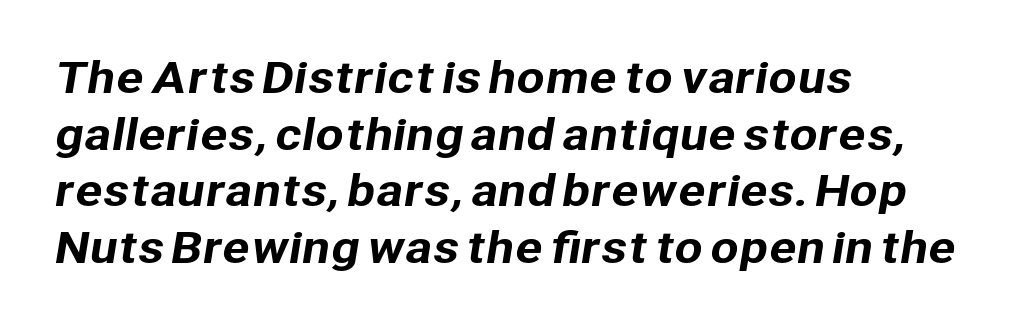
Q: Is the typeface a serif or a sans-serif typeface? A: Sans-serif.
Q: Is the text underlined? A: No.
Q: How is the paragraph aligned? A: Left-aligned.
Q: Is the spacing between letters normal or unusually wide? A: Normal.
Q: Is the spacing between lines tight, normal or loose? A: Normal.
Q: Width (condensed, normal, or wide)? A: Normal.
Q: Stroke contrast? A: Low.
Q: x-height? A: Medium.
Q: Monospaced? A: No.
